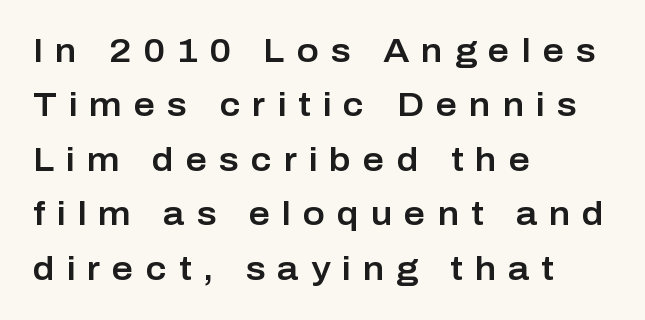
Note the varied advance widths — an 'i' is clearly narrower than an 'm'. Regarding leading, the lines here are spaced in the standard way. This is the regular roman posture of the typeface. Look at the bottom of the vertical strokes: they stop flat, with no serifs.
